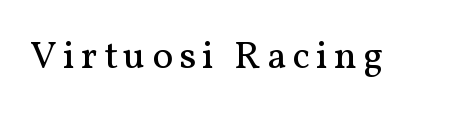
{"serif": "yes", "italic": "no", "bold": "no", "weight": "regular", "width": "normal", "stroke_contrast": "medium", "x_height": "medium", "monospaced": "no", "underline": "no", "glyph_px": 39}
